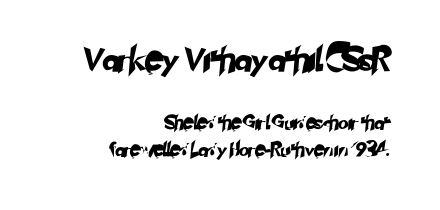
Reading down the block, your eye finds every line finishing at a fixed right position. The letterforms sit shoulder to shoulder at normal distance. Successive baselines arrive slowly, with a big drop between each. The block sitting higher on the canvas is the one with enlarged characters. The passage shown is not underscored anywhere.
